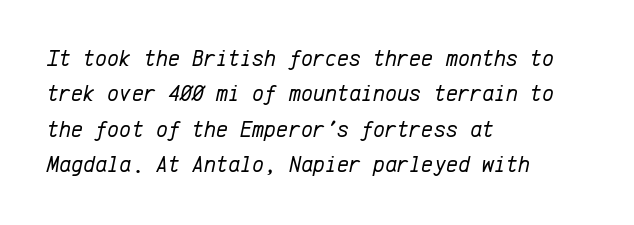
{"italic": "yes", "lean": "right", "slant_degrees": 12, "bold": "no", "underline": "no", "align": "left", "line_spacing": "normal", "line_spacing_ratio": 1.54, "letter_spacing": "normal", "letter_spacing_em": 0.0, "glyph_px": 23}
